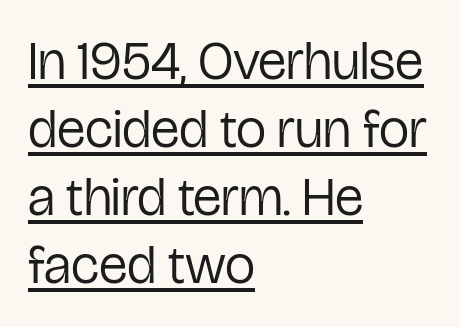
The image shows 54 px regular-weight, condensed sans-serif type, upright; set left-aligned, normal line spacing (1.26x), normal letter spacing, underlined; low stroke contrast and a medium x-height.
